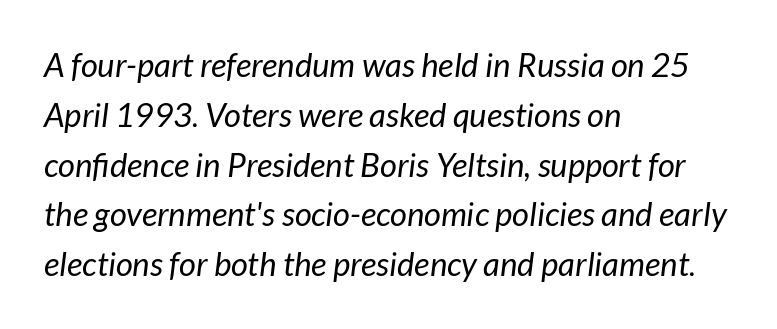
The image shows 33 px regular-weight type, italic (leaning right); set left-aligned, normal line spacing (1.51x), normal letter spacing, not underlined; low stroke contrast and a medium x-height.
